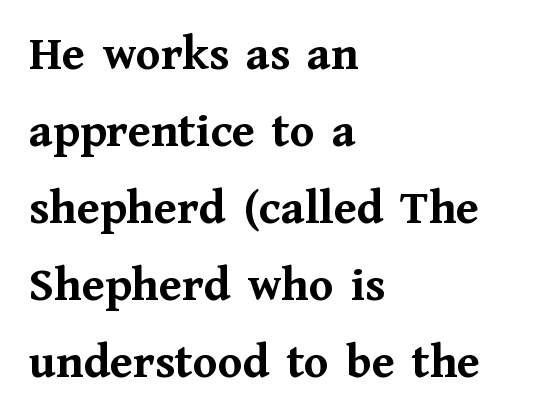
A typesetter would call this proportional, since set widths differ per character. Quick note: underline off. Which margin do the lines hug? The left one — the right edge is uneven. These lines keep a tight, regular rhythm from letter to letter. On the weight axis this lands at bold, roughly 700. You can tell it's not italic because the verticals are truly vertical.
